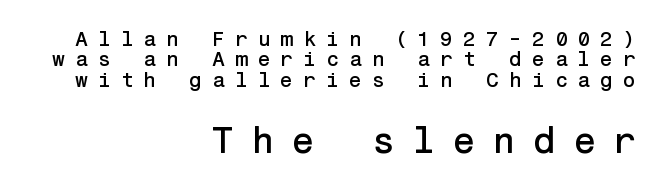
Q: Is the text italic (slanted)? A: No, it is upright.
Q: Is the typeface a serif or a sans-serif typeface? A: Sans-serif.
Q: Is the text underlined? A: No.
Q: How is the paragraph aligned? A: Right-aligned.
Q: Is the spacing between letters normal or unusually wide? A: Unusually wide.
Q: Is the spacing between lines tight, normal or loose? A: Tight.
Q: Which block of text is set in a larger size, the first (top) or the second (bottom)? A: The second (bottom) one.
Q: Width (condensed, normal, or wide)? A: Normal.
Q: Stroke contrast? A: Low.
Q: x-height? A: Medium.
